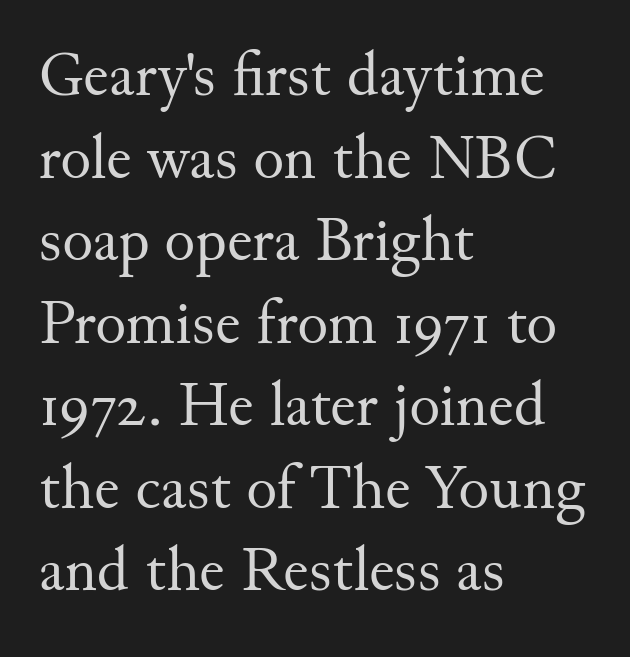
{"serif": "yes", "italic": "no", "bold": "no", "weight": "regular", "width": "normal", "stroke_contrast": "medium", "x_height": "small", "monospaced": "no", "underline": "no", "align": "left", "line_spacing": "normal", "line_spacing_ratio": 1.29, "letter_spacing": "normal", "letter_spacing_em": 0.0, "glyph_px": 64}
